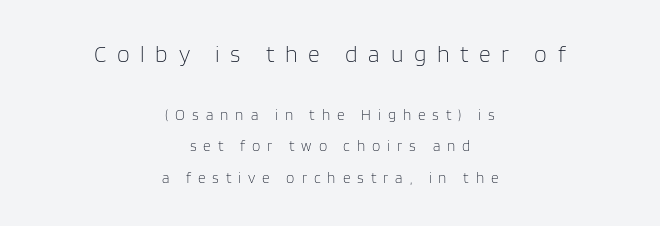
The image shows 23 px text type, upright; set centered, loose line spacing (2.08x), unusually wide letter spacing (+0.46 em), not underlined; the first (top) block is 1.53x larger.
